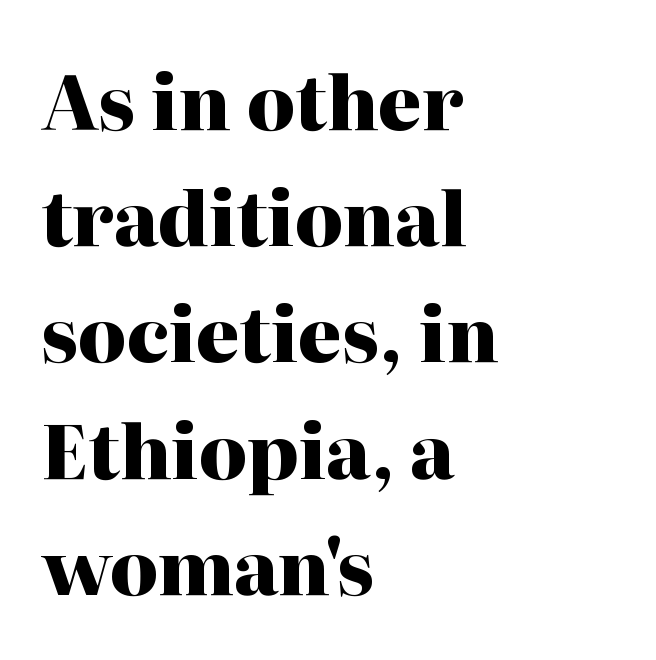
The image shows 75 px heavy serif type, upright; set left-aligned, normal line spacing (1.55x), normal letter spacing, not underlined; high stroke contrast and a medium x-height.
